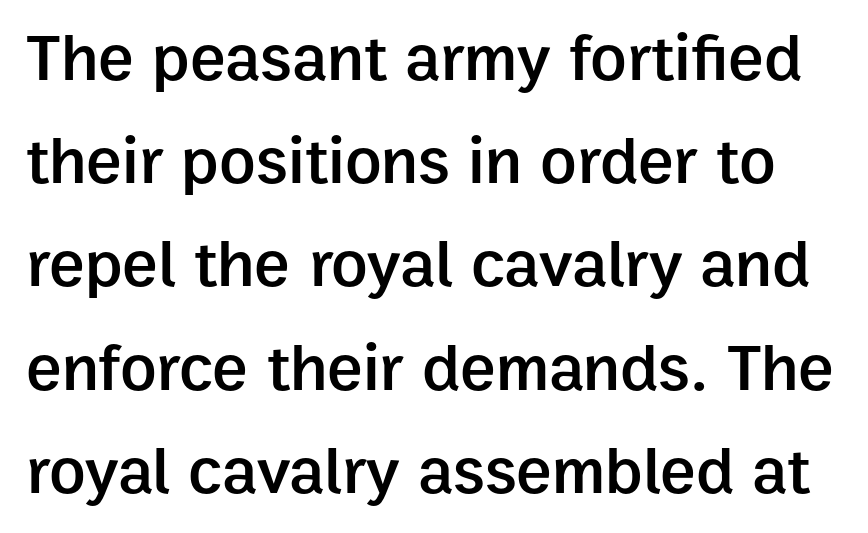
{"serif": "no", "italic": "no", "bold": "semi", "weight": "semibold", "width": "normal", "stroke_contrast": "low", "x_height": "medium", "monospaced": "no", "underline": "no", "line_spacing": "normal", "line_spacing_ratio": 1.54, "letter_spacing": "normal", "letter_spacing_em": 0.0, "glyph_px": 67}
